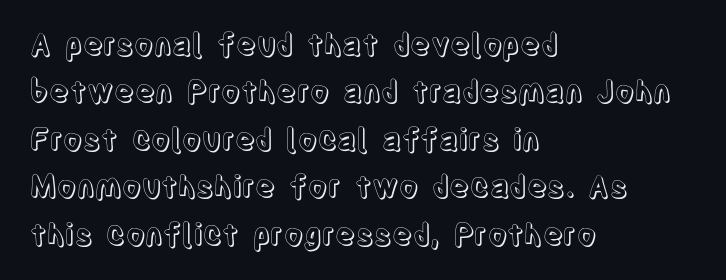
{"italic": "no", "width": "condensed", "x_height": "large", "monospaced": "no", "underline": "no", "align": "left", "line_spacing": "normal", "line_spacing_ratio": 1.58, "letter_spacing": "normal", "letter_spacing_em": 0.0, "glyph_px": 30}
